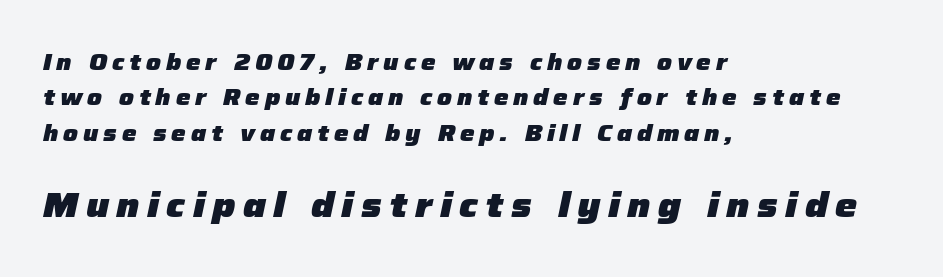
Rendered with sloped, italic letterforms. Interline gaps are of average width in this sample. Does extra space separate the letters? Yes, quite a lot of it. The specimen omits any rule beneath the text block's lines. These lines are rendered in a variable-pitch font. Visually, the bottom section dominates because its glyphs are scaled up.
